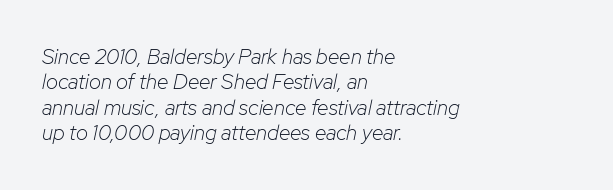
The image shows 21 px text type, italic (leaning right); set left-aligned, line spacing 1.21x, normal letter spacing, not underlined.
